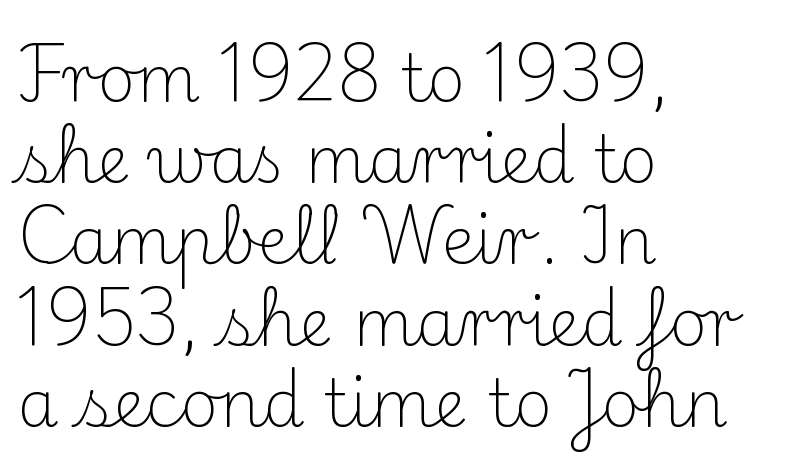
The image shows 65 px light serif type, upright; set left-aligned, normal line spacing (1.25x), normal letter spacing, not underlined; medium stroke contrast and a small x-height.
